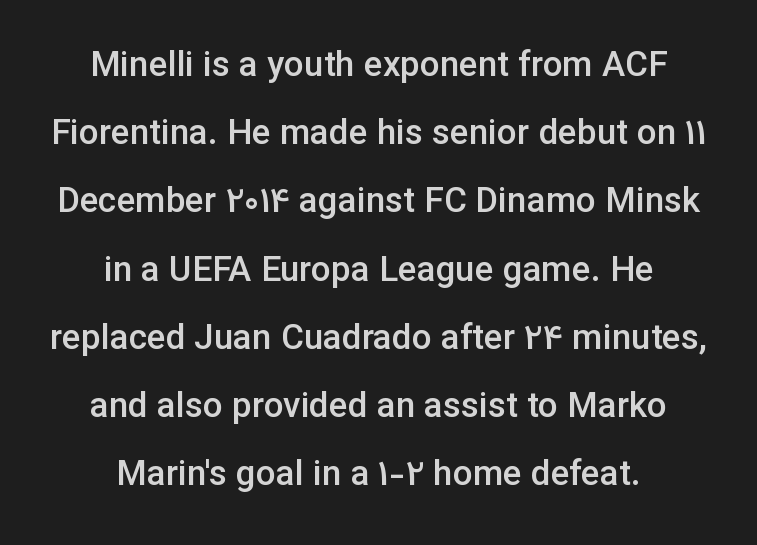
If you folded the block vertically in half, each line would mirror itself in length. Each row of text sits above clean, open space. Whoever set this chose breathing room over compactness in the vertical rhythm. The passage shown has conventional tracking throughout. In terms of letterform style, serifs are entirely absent.
